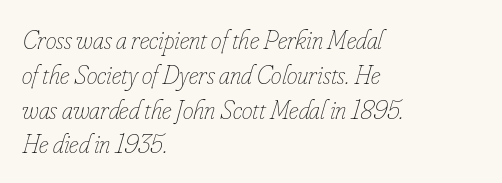
The image shows 27 px text type, italic (leaning right); set left-aligned, normal line spacing (1.29x), normal letter spacing, not underlined.
